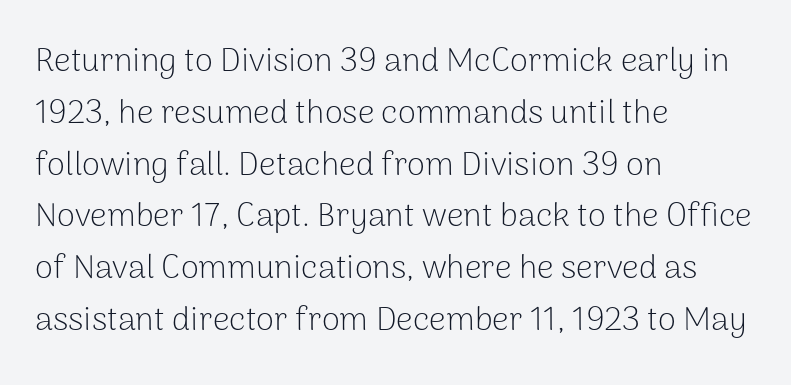
{"serif": "no", "italic": "no", "bold": "no", "weight": "light", "width": "normal", "stroke_contrast": "low", "x_height": "medium", "monospaced": "no", "underline": "no", "align": "left", "line_spacing": "normal", "line_spacing_ratio": 1.57, "letter_spacing": "normal", "letter_spacing_em": 0.0, "glyph_px": 33}
